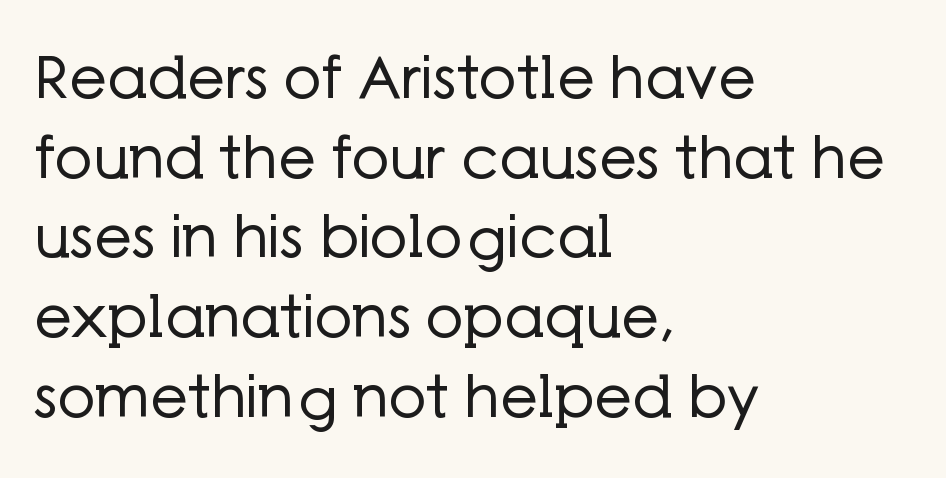
{"serif": "no", "italic": "no", "bold": "no", "weight": "regular", "width": "normal", "stroke_contrast": "low", "x_height": "medium", "monospaced": "no", "underline": "no", "align": "left", "line_spacing": "normal", "line_spacing_ratio": 1.35, "letter_spacing": "normal", "letter_spacing_em": 0.0, "glyph_px": 59}
